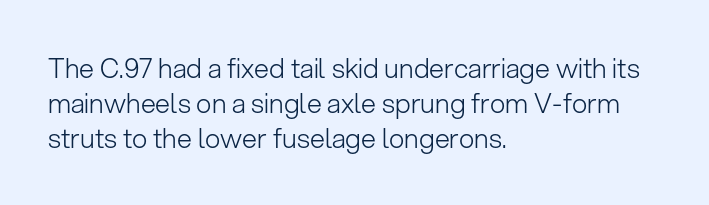
{"italic": "no", "bold": "no", "underline": "no", "align": "left", "line_spacing": "normal", "line_spacing_ratio": 1.29, "letter_spacing": "normal", "letter_spacing_em": 0.0, "glyph_px": 27}
